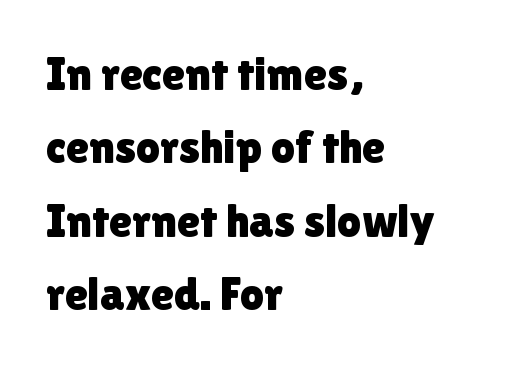
Q: Is the text italic (slanted)? A: No, it is upright.
Q: Is the typeface a serif or a sans-serif typeface? A: Sans-serif.
Q: Is the text underlined? A: No.
Q: How is the paragraph aligned? A: Left-aligned.
Q: Is the spacing between letters normal or unusually wide? A: Normal.
Q: Is the spacing between lines tight, normal or loose? A: Normal.
Q: Width (condensed, normal, or wide)? A: Normal.
Q: x-height? A: Medium.
Q: Monospaced? A: No.
